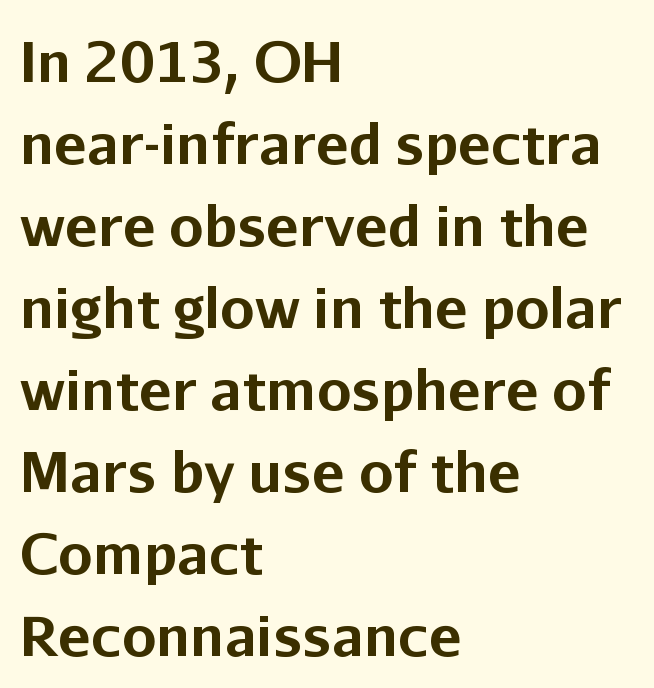
Q: Is the text bold? A: Yes.
Q: Is the text italic (slanted)? A: No, it is upright.
Q: Is the typeface a serif or a sans-serif typeface? A: Sans-serif.
Q: Is the text underlined? A: No.
Q: How is the paragraph aligned? A: Left-aligned.
Q: Is the spacing between letters normal or unusually wide? A: Normal.
Q: Is the spacing between lines tight, normal or loose? A: Normal.
Q: Width (condensed, normal, or wide)? A: Normal.
Q: Stroke contrast? A: Low.
Q: x-height? A: Medium.
Q: Monospaced? A: No.
